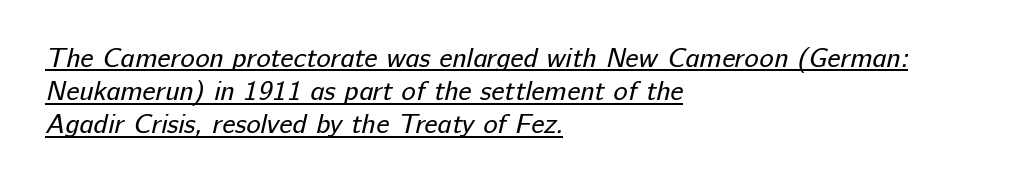
{"bold": "no", "underline": "yes", "align": "left", "line_spacing_ratio": 1.23, "letter_spacing": "normal", "letter_spacing_em": 0.0, "glyph_px": 27}
